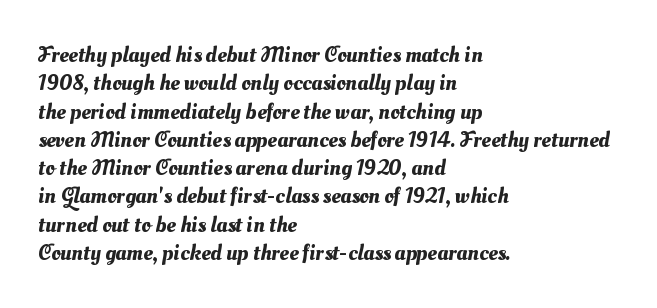
{"underline": "no", "align": "left", "line_spacing_ratio": 1.23, "letter_spacing": "normal", "letter_spacing_em": 0.0, "glyph_px": 23}
